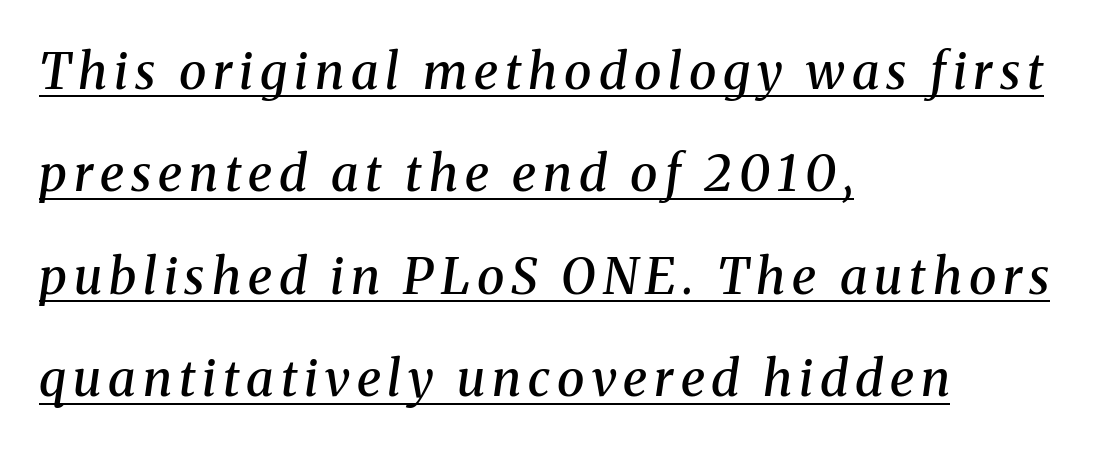
Q: Is the text bold? A: Semi-bold.
Q: Is the text italic (slanted)? A: Yes, it leans right by about 8 degrees.
Q: Is the typeface a serif or a sans-serif typeface? A: Serif.
Q: Is the text underlined? A: Yes.
Q: How is the paragraph aligned? A: Left-aligned.
Q: Is the spacing between lines tight, normal or loose? A: Loose.
Q: Width (condensed, normal, or wide)? A: Normal.
Q: Stroke contrast? A: Medium.
Q: x-height? A: Medium.
Q: Monospaced? A: No.
